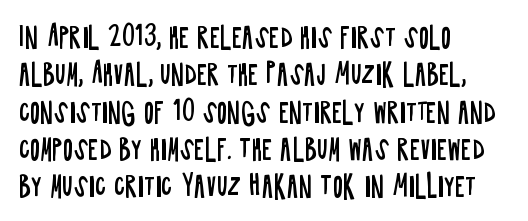
The image shows 27 px text type, upright; set left-aligned, normal line spacing (1.38x), normal letter spacing, not underlined.
